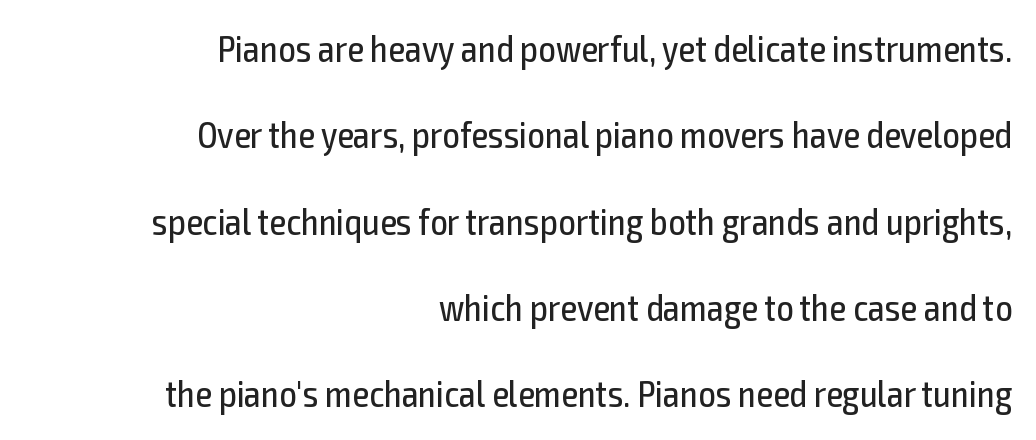
{"serif": "no", "italic": "no", "bold": "no", "weight": "regular", "width": "condensed", "x_height": "medium", "monospaced": "no", "underline": "no", "align": "right", "line_spacing": "loose", "line_spacing_ratio": 2.27, "letter_spacing": "normal", "letter_spacing_em": 0.0, "glyph_px": 38}
